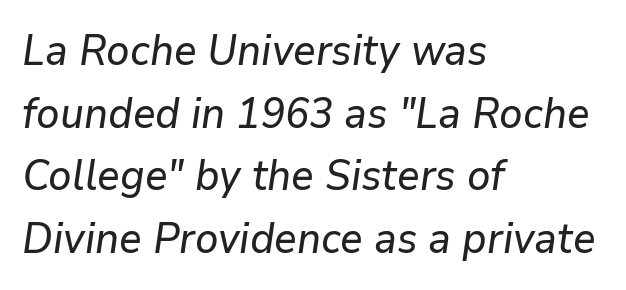
{"italic": "yes", "lean": "right", "slant_degrees": 9, "width": "normal", "stroke_contrast": "low", "x_height": "medium", "monospaced": "no", "underline": "no", "align": "left", "line_spacing": "normal", "line_spacing_ratio": 1.49, "letter_spacing": "normal", "letter_spacing_em": 0.0, "glyph_px": 42}
